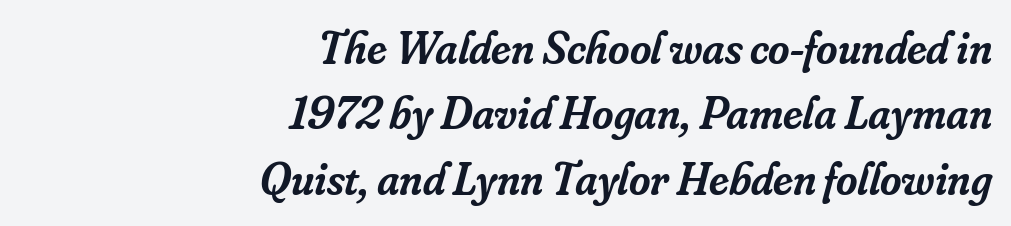
Q: Is the text bold? A: Semi-bold.
Q: Is the text italic (slanted)? A: Yes, it leans right by about 16 degrees.
Q: Is the typeface a serif or a sans-serif typeface? A: Serif.
Q: Is the text underlined? A: No.
Q: How is the paragraph aligned? A: Right-aligned.
Q: Is the spacing between letters normal or unusually wide? A: Normal.
Q: Is the spacing between lines tight, normal or loose? A: Normal.
Q: Width (condensed, normal, or wide)? A: Normal.
Q: Stroke contrast? A: Low.
Q: x-height? A: Small.
Q: Monospaced? A: No.
